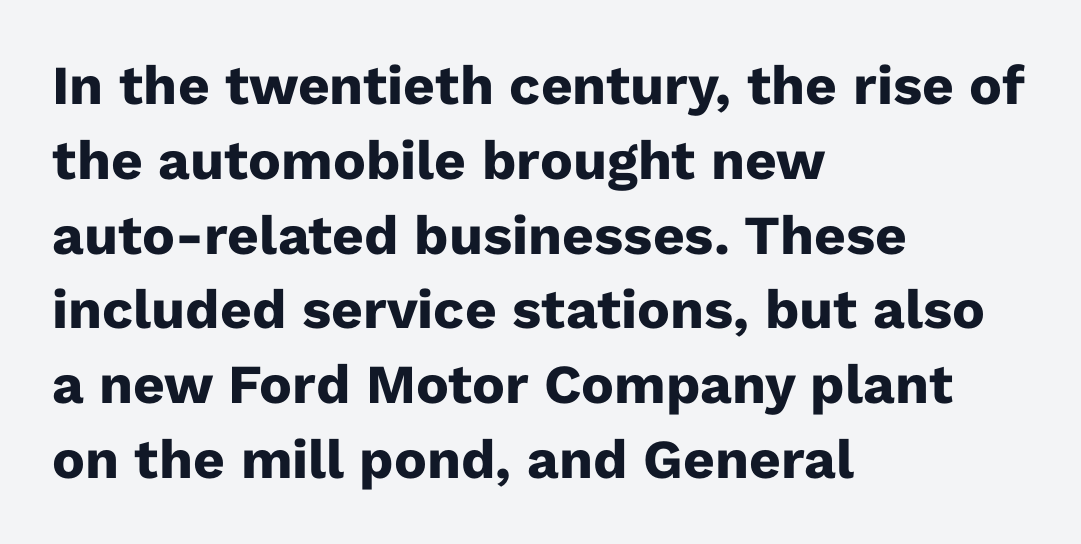
{"serif": "no", "italic": "no", "bold": "yes", "weight": "heavy", "width": "normal", "stroke_contrast": "low", "x_height": "medium", "monospaced": "no", "underline": "no", "align": "left", "line_spacing": "normal", "line_spacing_ratio": 1.36, "letter_spacing": "normal", "letter_spacing_em": 0.0, "glyph_px": 55}
